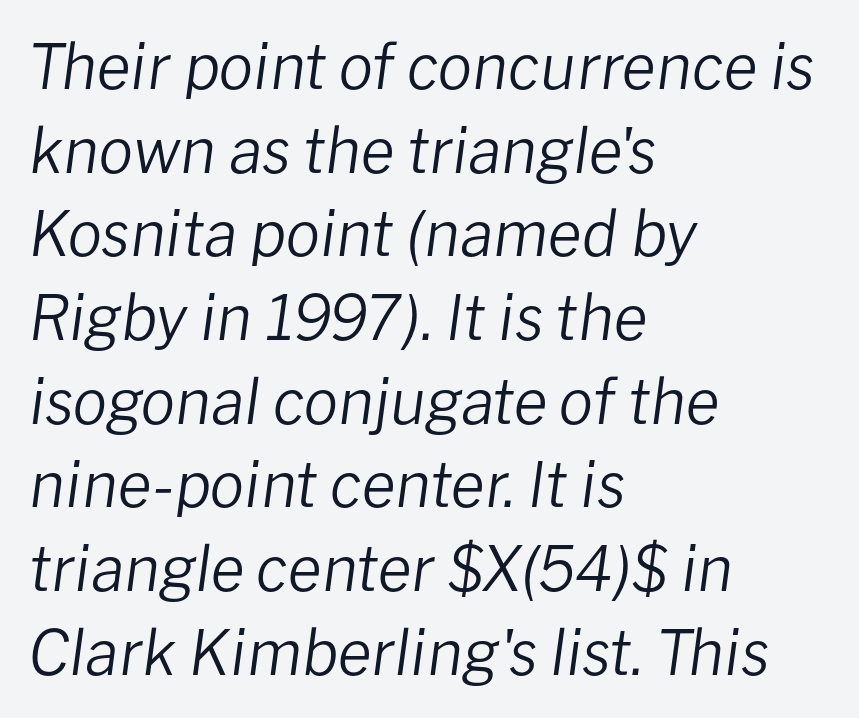
Q: Is the text bold? A: No.
Q: Is the text italic (slanted)? A: Yes, it leans right by about 8 degrees.
Q: Is the text underlined? A: No.
Q: How is the paragraph aligned? A: Left-aligned.
Q: Is the spacing between letters normal or unusually wide? A: Normal.
Q: Is the spacing between lines tight, normal or loose? A: Normal.
Q: Width (condensed, normal, or wide)? A: Normal.
Q: Stroke contrast? A: Low.
Q: x-height? A: Medium.
Q: Monospaced? A: No.
